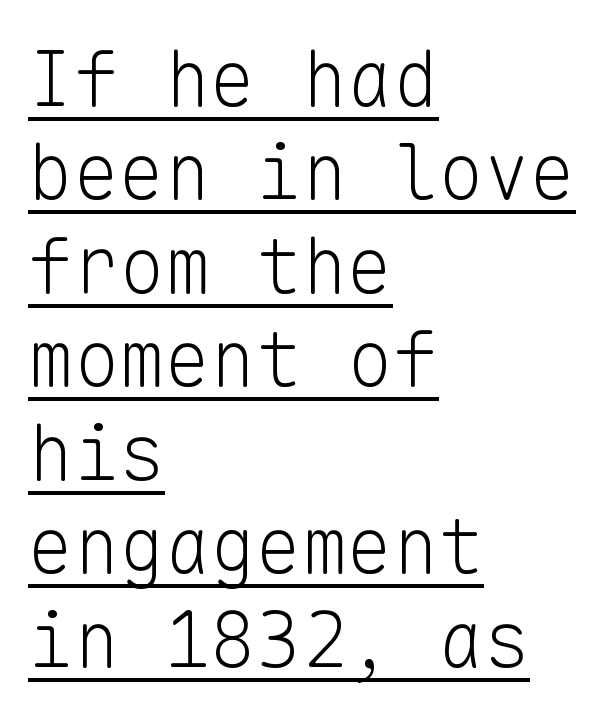
These lines were composed using upright roman letters. Weight class: somewhere from thin through regular. The glyphs are accompanied by a horizontal stroke just below them. The passage shown is typeset with a sans-serif family.
